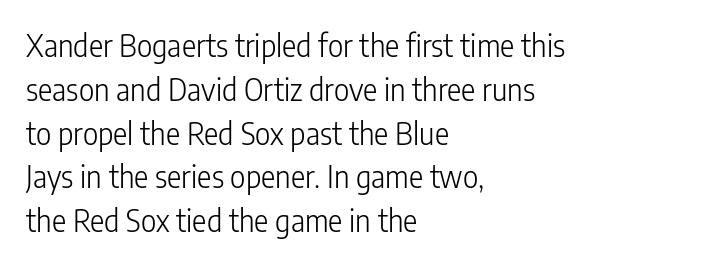
The image shows 30 px light, condensed sans-serif type, upright; set left-aligned, normal line spacing (1.46x), normal letter spacing, not underlined; low stroke contrast and a medium x-height.
